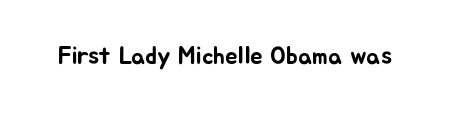
Q: Is the text italic (slanted)? A: No, it is upright.
Q: Is the text underlined? A: No.
Q: Is the spacing between letters normal or unusually wide? A: Normal.
